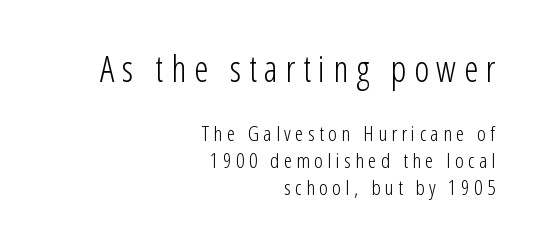
Q: Is the text bold? A: No.
Q: Is the text italic (slanted)? A: No, it is upright.
Q: Is the typeface a serif or a sans-serif typeface? A: Sans-serif.
Q: Is the text underlined? A: No.
Q: How is the paragraph aligned? A: Right-aligned.
Q: Is the spacing between letters normal or unusually wide? A: Unusually wide.
Q: Is the spacing between lines tight, normal or loose? A: Normal.
Q: Which block of text is set in a larger size, the first (top) or the second (bottom)? A: The first (top) one.
Q: Width (condensed, normal, or wide)? A: Condensed.
Q: Stroke contrast? A: Low.
Q: x-height? A: Medium.
Q: Monospaced? A: No.
